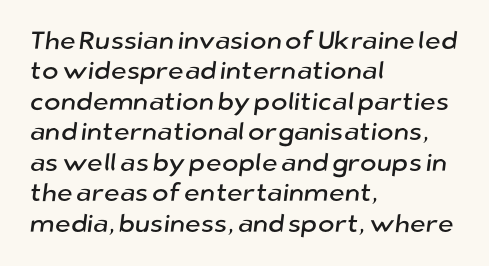
The image shows 25 px text type; set left-aligned, line spacing 1.22x, normal letter spacing, not underlined.
